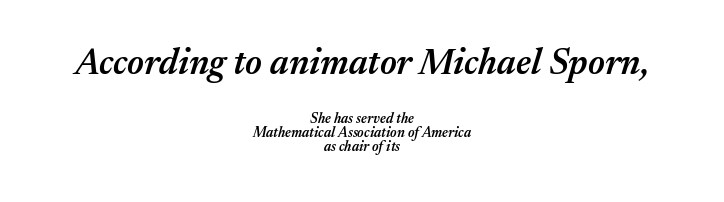
On the weight axis this lands at semibold, roughly 600. The paragraph shown floats in the horizontal middle. If you measured baseline to baseline, you'd find a short distance. This is oblique type, the kind used for emphasis or titles. The face used here is proportionally spaced, like ordinary book or web type.
